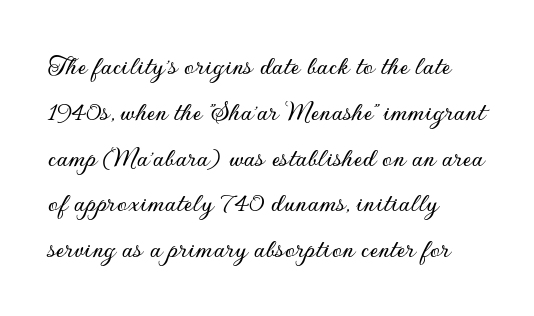
{"serif": "no", "width": "normal", "stroke_contrast": "low", "x_height": "small", "monospaced": "no", "underline": "no", "align": "left", "line_spacing": "normal", "line_spacing_ratio": 1.58, "letter_spacing": "normal", "letter_spacing_em": 0.0, "glyph_px": 29}
